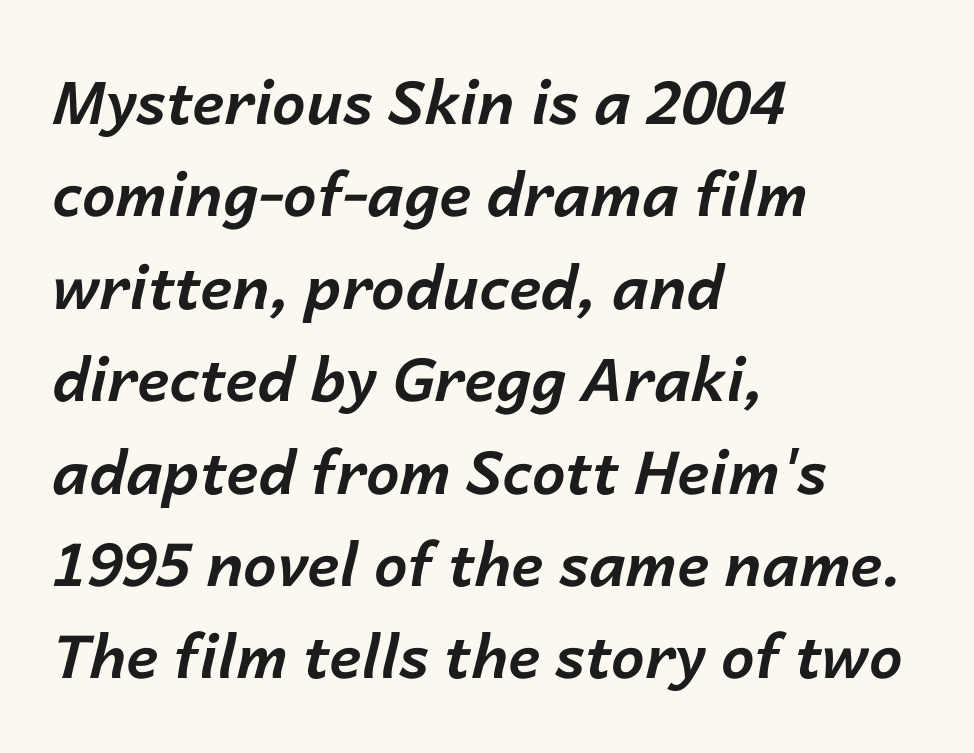
Heavy, bold letterforms. Lines of text with bare space underneath. Compared with typical body copy, the letter spacing here is the same. Regarding leading, the lines here are spaced in the standard way. Italic: yes, the glyphs are oblique.
